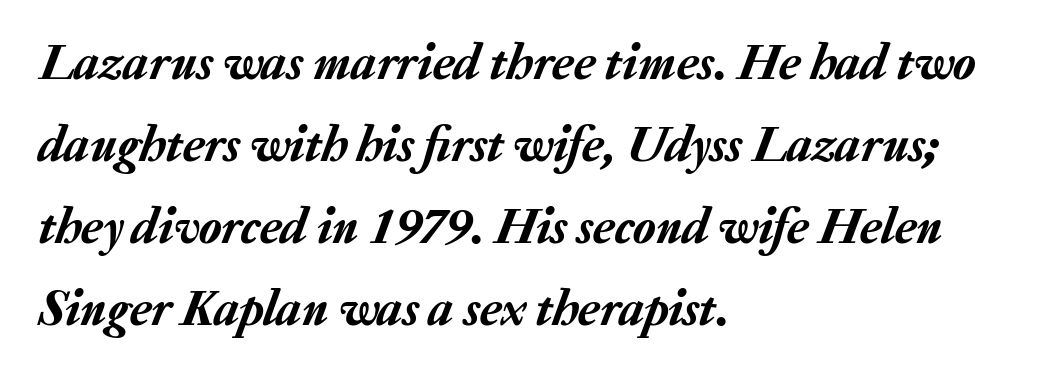
Q: Is the text italic (slanted)? A: Yes, it leans right by about 20 degrees.
Q: Is the text underlined? A: No.
Q: How is the paragraph aligned? A: Left-aligned.
Q: Is the spacing between letters normal or unusually wide? A: Normal.
Q: Is the spacing between lines tight, normal or loose? A: Normal.
Q: Width (condensed, normal, or wide)? A: Normal.
Q: Stroke contrast? A: Low.
Q: x-height? A: Medium.
Q: Monospaced? A: No.
